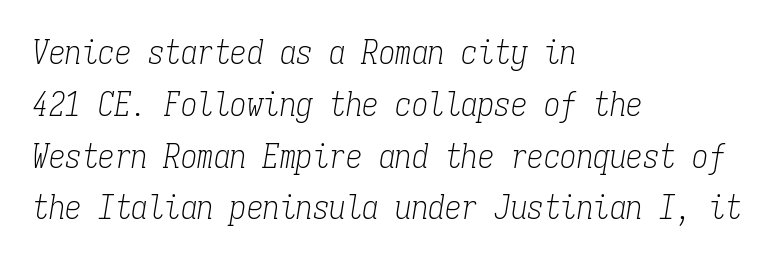
{"serif": "yes", "italic": "yes", "lean": "right", "slant_degrees": 9, "bold": "no", "weight": "light", "width": "condensed", "stroke_contrast": "low", "x_height": "medium", "monospaced": "yes", "underline": "no", "align": "left", "line_spacing": "normal", "line_spacing_ratio": 1.57, "letter_spacing": "normal", "letter_spacing_em": 0.0, "glyph_px": 33}
